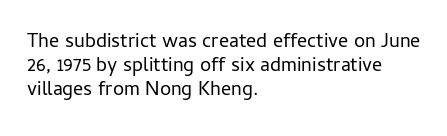
Tall strokes in this sample are plumb rather than angled. Decoration check: the copy has no underline. Words appear dense and cohesive because spacing is normal. The typesetter chose a ragged-right arrangement here.
